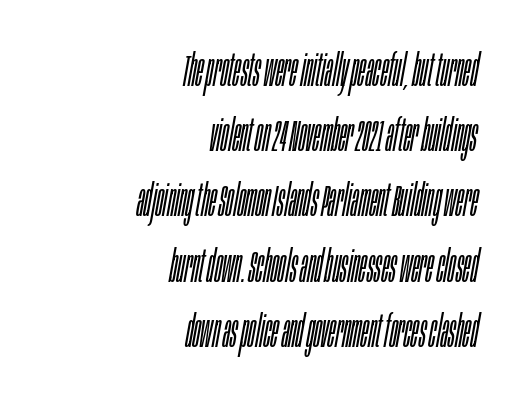
The image shows 45 px light, condensed type, italic (leaning right); set right-aligned, normal line spacing (1.45x), normal letter spacing, not underlined; low stroke contrast and a large x-height.
